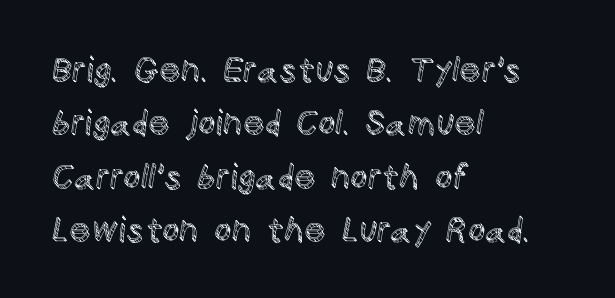
Nobody touched the tracking dial on this one. Rule under the text: the space is simply empty. Regarding leading, the lines here are spaced in the standard way.
